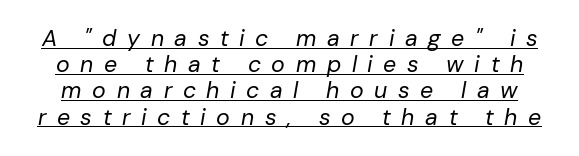
{"italic": "yes", "lean": "right", "slant_degrees": 10, "bold": "no", "underline": "yes", "line_spacing": "tight", "line_spacing_ratio": 1.14, "letter_spacing": "wide", "letter_spacing_em": 0.46, "glyph_px": 23}
